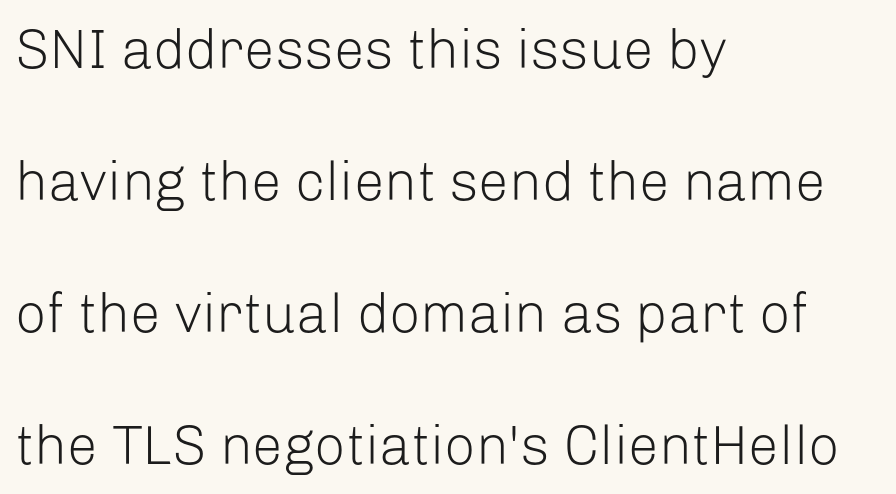
The image shows 55 px light sans-serif type, upright; set left-aligned, loose line spacing (2.4x), normal letter spacing, not underlined; low stroke contrast and a medium x-height.
